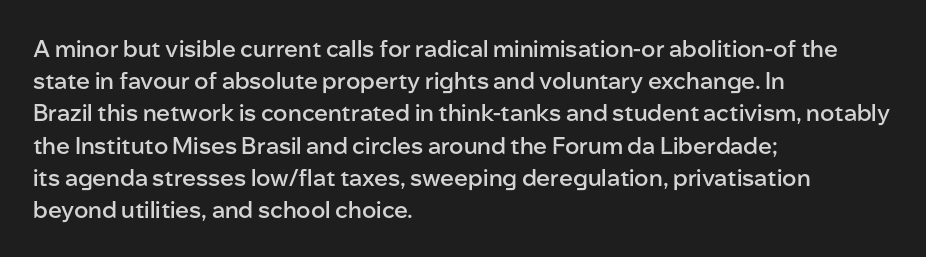
The image shows 23 px text type, upright; set left-aligned, normal line spacing (1.4x), normal letter spacing, not underlined.
